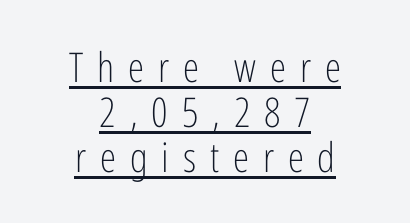
The image shows 41 px light, condensed sans-serif type, upright; set centered, tight line spacing (1.1x), unusually wide letter spacing (+0.34 em), underlined; low stroke contrast and a medium x-height.
